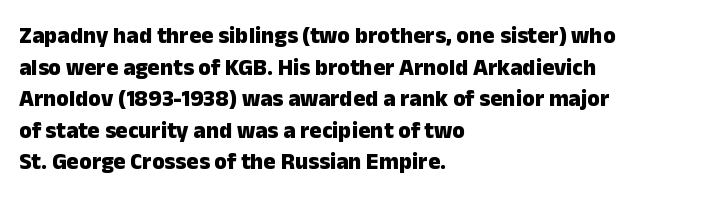
Q: Is the text bold? A: Yes.
Q: Is the text italic (slanted)? A: No, it is upright.
Q: Is the text underlined? A: No.
Q: How is the paragraph aligned? A: Left-aligned.
Q: Is the spacing between letters normal or unusually wide? A: Normal.
Q: Is the spacing between lines tight, normal or loose? A: Normal.
